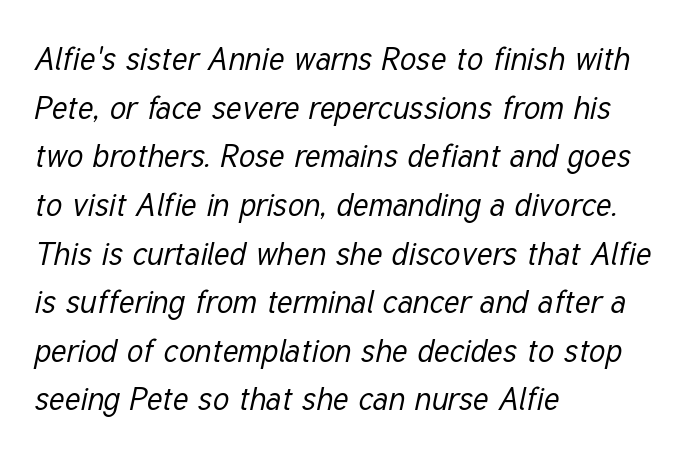
The image shows 32 px regular-weight, condensed type, italic (leaning right); set left-aligned, normal line spacing (1.52x), normal letter spacing, not underlined; low stroke contrast and a medium x-height.
